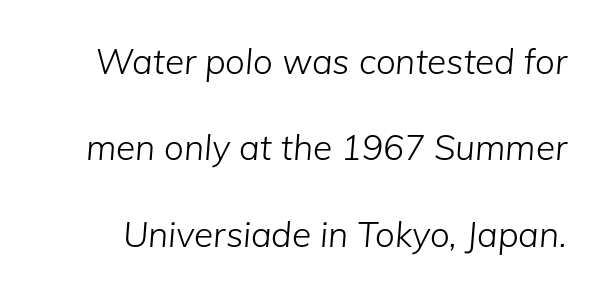
The image shows 35 px light type, italic (leaning right); set loose line spacing (2.47x), normal letter spacing, not underlined; low stroke contrast and a medium x-height.
